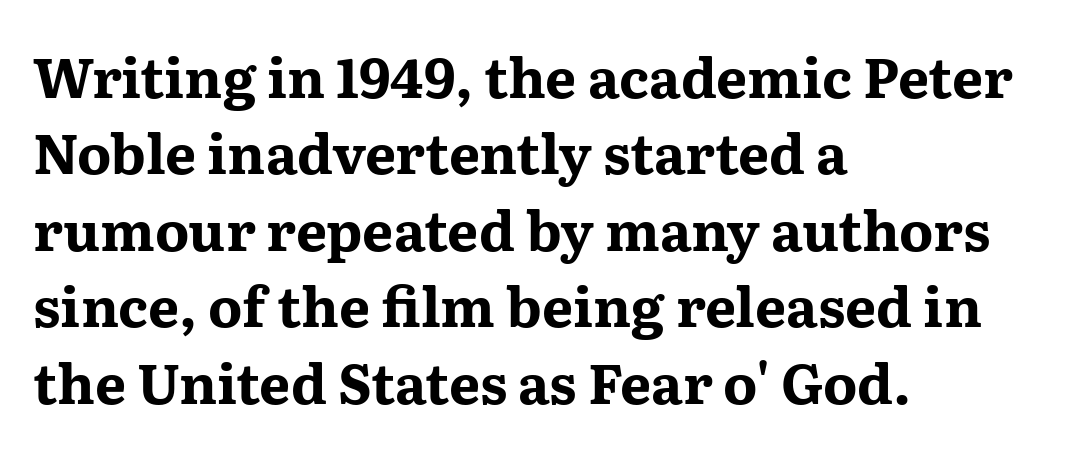
The image shows 55 px bold, wide serif type, upright; set left-aligned, normal line spacing (1.39x), normal letter spacing, not underlined; medium stroke contrast and a medium x-height.
